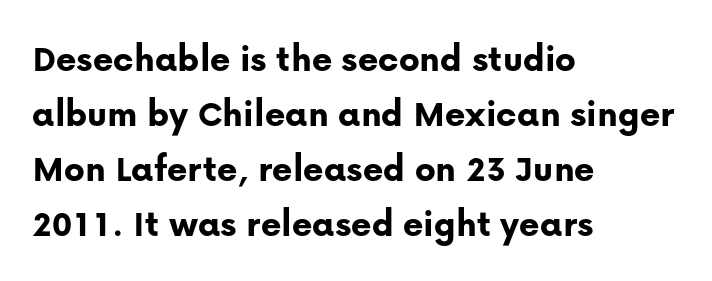
Q: Is the text bold? A: Yes.
Q: Is the text italic (slanted)? A: No, it is upright.
Q: Is the typeface a serif or a sans-serif typeface? A: Sans-serif.
Q: Is the text underlined? A: No.
Q: How is the paragraph aligned? A: Left-aligned.
Q: Is the spacing between letters normal or unusually wide? A: Normal.
Q: Is the spacing between lines tight, normal or loose? A: Normal.
Q: Width (condensed, normal, or wide)? A: Normal.
Q: Stroke contrast? A: Low.
Q: x-height? A: Medium.
Q: Monospaced? A: No.
